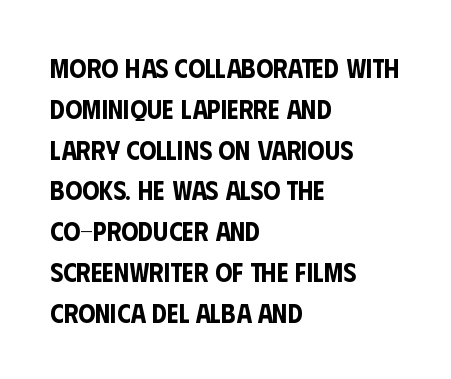
{"italic": "no", "underline": "no", "align": "left", "line_spacing": "normal", "line_spacing_ratio": 1.51, "letter_spacing": "normal", "letter_spacing_em": 0.0, "glyph_px": 27}
